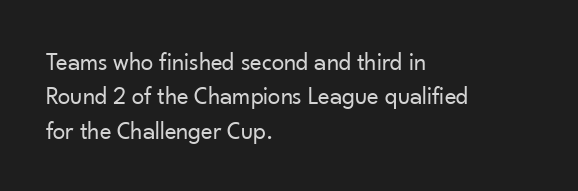
Q: Is the text bold? A: No.
Q: Is the text italic (slanted)? A: No, it is upright.
Q: Is the text underlined? A: No.
Q: How is the paragraph aligned? A: Left-aligned.
Q: Is the spacing between letters normal or unusually wide? A: Normal.
Q: Is the spacing between lines tight, normal or loose? A: Normal.
